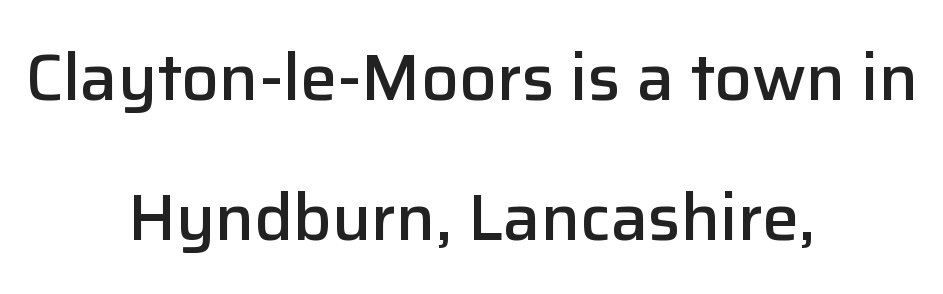
Compared with an ordinary text face, these strokes are moderately heavier — a semibold. The gaps between neighbouring characters are ordinary and unremarkable. The lettering stays uniformly vertical, giving the passage a roman look. The lines are spread far apart with generous leading. Plain, unruled lines of type. The letters advance in unequal steps, a hallmark of proportional type.
